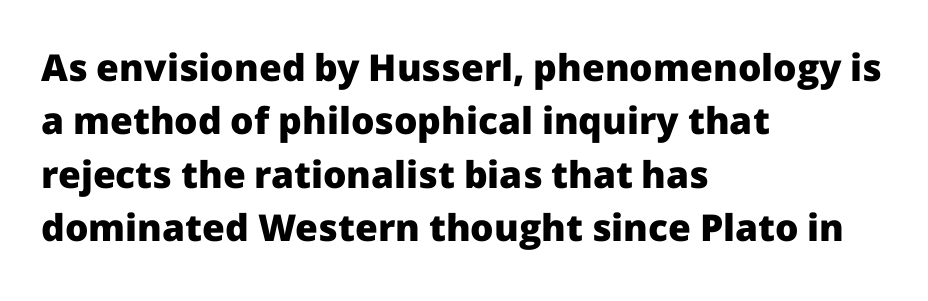
Q: Is the text bold? A: Yes.
Q: Is the text italic (slanted)? A: No, it is upright.
Q: Is the typeface a serif or a sans-serif typeface? A: Sans-serif.
Q: Is the text underlined? A: No.
Q: How is the paragraph aligned? A: Left-aligned.
Q: Is the spacing between letters normal or unusually wide? A: Normal.
Q: Is the spacing between lines tight, normal or loose? A: Normal.
Q: Width (condensed, normal, or wide)? A: Normal.
Q: Stroke contrast? A: Low.
Q: x-height? A: Medium.
Q: Monospaced? A: No.
